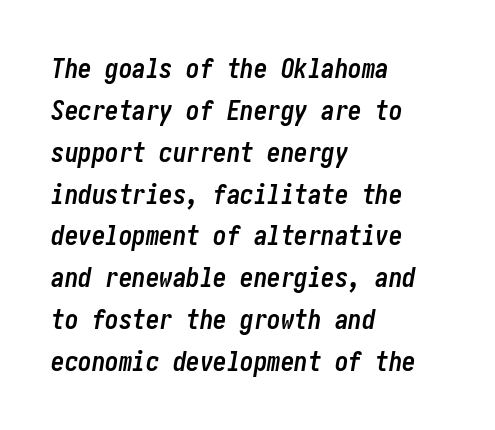
The image shows 27 px bold type, italic (leaning right); set left-aligned, normal line spacing (1.55x), normal letter spacing, not underlined.
